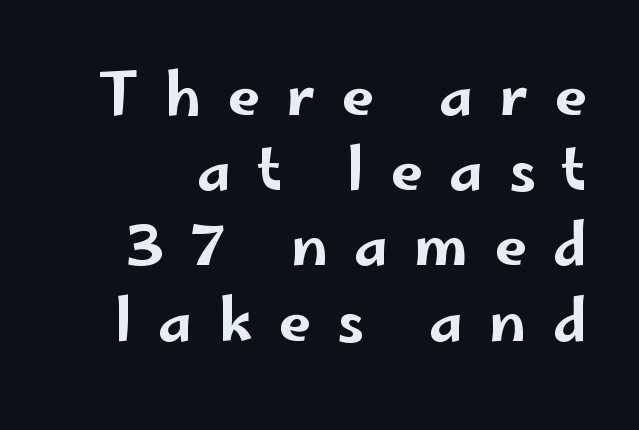
The gaps between neighbouring characters are conspicuously large. You can tell from the bare stems that sans-serif type was used. A typesetter would call this proportional, since set widths differ per character. Summary of vertical rhythm: regular, with standard interline spacing.
